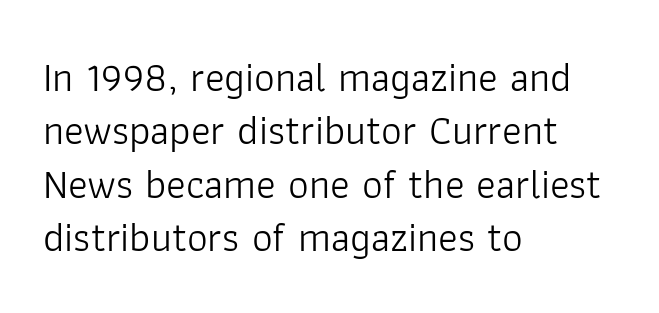
Q: Is the text bold? A: No.
Q: Is the text italic (slanted)? A: No, it is upright.
Q: Is the typeface a serif or a sans-serif typeface? A: Sans-serif.
Q: Is the text underlined? A: No.
Q: How is the paragraph aligned? A: Left-aligned.
Q: Is the spacing between letters normal or unusually wide? A: Normal.
Q: Is the spacing between lines tight, normal or loose? A: Normal.
Q: Width (condensed, normal, or wide)? A: Normal.
Q: Stroke contrast? A: Low.
Q: x-height? A: Medium.
Q: Monospaced? A: No.
